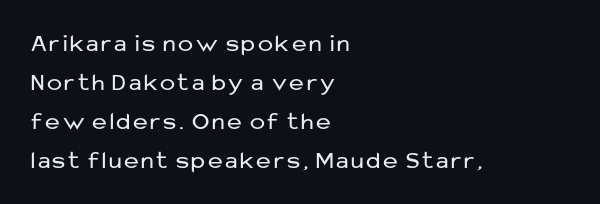
The image shows 25 px text type, upright; set left-aligned, normal line spacing (1.56x), not underlined.
